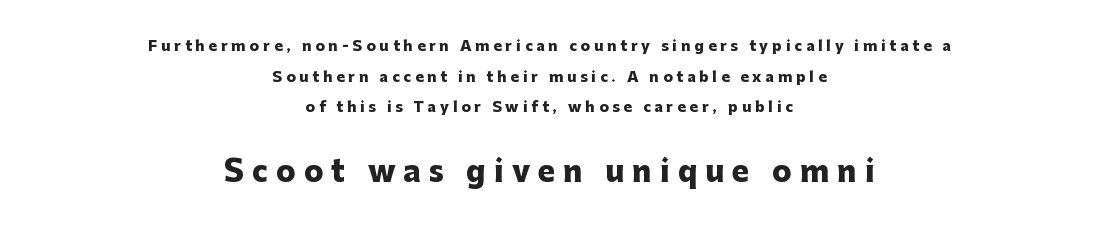
Q: Is the text bold? A: Yes.
Q: Is the text italic (slanted)? A: No, it is upright.
Q: Is the typeface a serif or a sans-serif typeface? A: Sans-serif.
Q: Is the text underlined? A: No.
Q: How is the paragraph aligned? A: Centered.
Q: Is the spacing between letters normal or unusually wide? A: Unusually wide.
Q: Is the spacing between lines tight, normal or loose? A: Loose.
Q: Which block of text is set in a larger size, the first (top) or the second (bottom)? A: The second (bottom) one.
Q: Width (condensed, normal, or wide)? A: Normal.
Q: Stroke contrast? A: Low.
Q: x-height? A: Medium.
Q: Monospaced? A: No.
